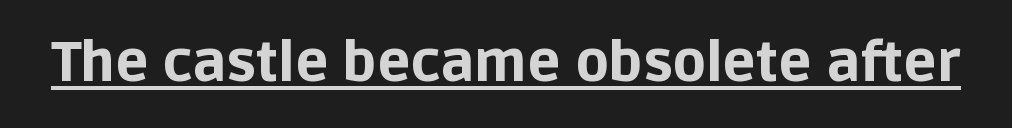
Quick note: underline on. Varying glyph widths throughout — classic text-font behaviour. Each letter's strokes conclude bluntly, with no projecting serifs. Observe the ordinary spacing: letters are neighbours, not strangers.
